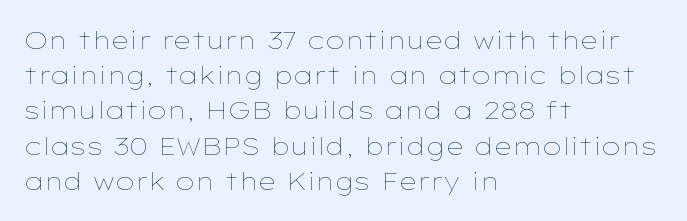
Q: Is the text bold? A: No.
Q: Is the text italic (slanted)? A: No, it is upright.
Q: Is the text underlined? A: No.
Q: How is the paragraph aligned? A: Left-aligned.
Q: Is the spacing between letters normal or unusually wide? A: Normal.
Q: Is the spacing between lines tight, normal or loose? A: Normal.
